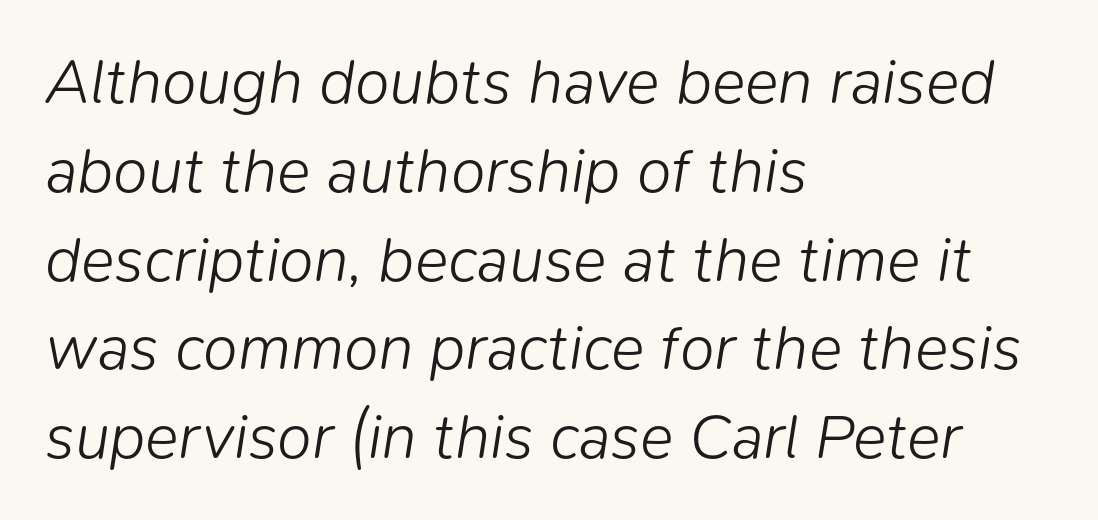
{"italic": "yes", "lean": "right", "slant_degrees": 9, "bold": "no", "weight": "light", "width": "normal", "stroke_contrast": "low", "x_height": "medium", "monospaced": "no", "underline": "no", "align": "left", "line_spacing": "normal", "line_spacing_ratio": 1.41, "letter_spacing": "normal", "letter_spacing_em": 0.0, "glyph_px": 63}
